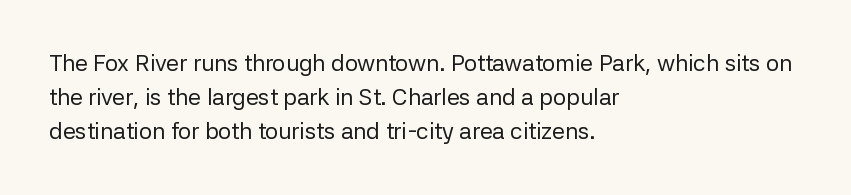
The image shows 23 px text type, upright; set left-aligned, normal line spacing (1.48x), normal letter spacing, not underlined.
